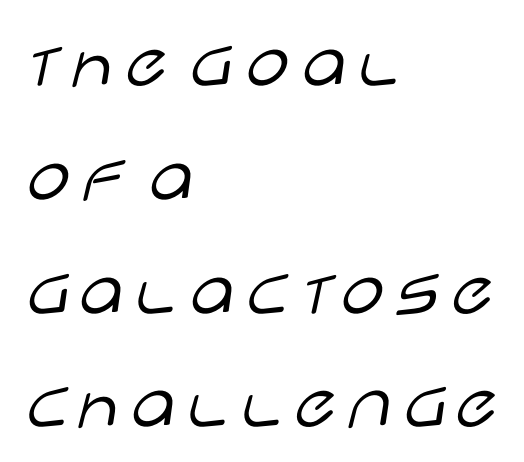
Q: Is the text bold? A: No.
Q: Is the text italic (slanted)? A: Yes.
Q: Is the typeface a serif or a sans-serif typeface? A: Sans-serif.
Q: Is the text underlined? A: No.
Q: How is the paragraph aligned? A: Left-aligned.
Q: Is the spacing between letters normal or unusually wide? A: Normal.
Q: Is the spacing between lines tight, normal or loose? A: Normal.
Q: Width (condensed, normal, or wide)? A: Wide.
Q: Stroke contrast? A: Low.
Q: x-height? A: Large.
Q: Monospaced? A: No.
